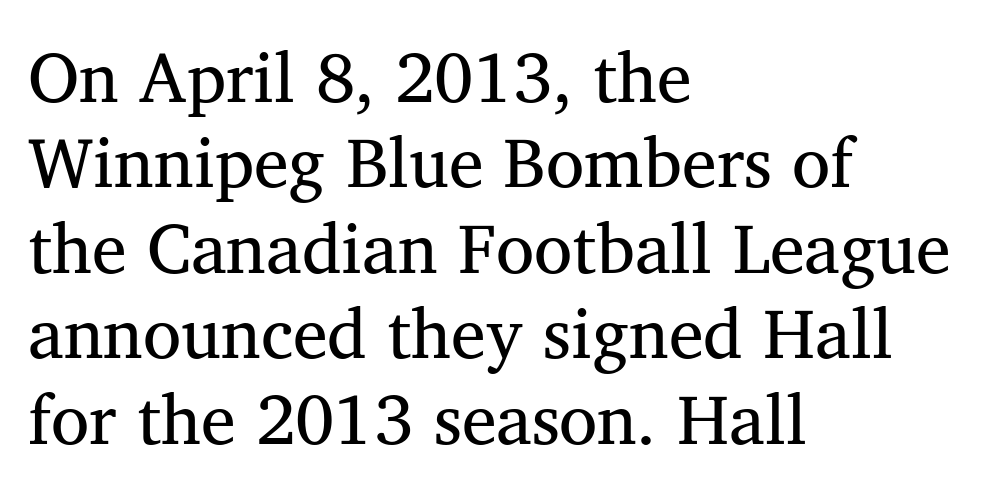
Q: Is the text bold? A: No.
Q: Is the typeface a serif or a sans-serif typeface? A: Serif.
Q: Is the text underlined? A: No.
Q: How is the paragraph aligned? A: Left-aligned.
Q: Is the spacing between letters normal or unusually wide? A: Normal.
Q: Width (condensed, normal, or wide)? A: Normal.
Q: Stroke contrast? A: Medium.
Q: x-height? A: Medium.
Q: Monospaced? A: No.
